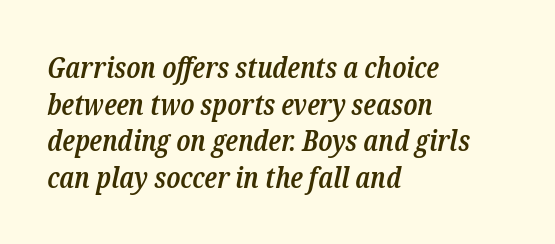
Type style note: has serifs. Every character sits at an angle, as italics do. The rendering anchors every line to the left-hand side. A fair bit of extra ink — the face is semibold, not bold. Summary of vertical rhythm: regular, with standard interline spacing. This sample has the flowing, uneven cadence of proportional lettering.
